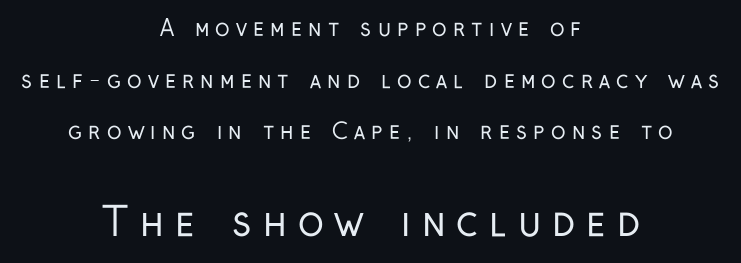
The image shows 39 px regular-weight, condensed sans-serif type, upright; set centered, loose line spacing (2.35x), unusually wide letter spacing (+0.28 em), not underlined; the second (bottom) block is 1.77x larger; low stroke contrast and a medium x-height.
